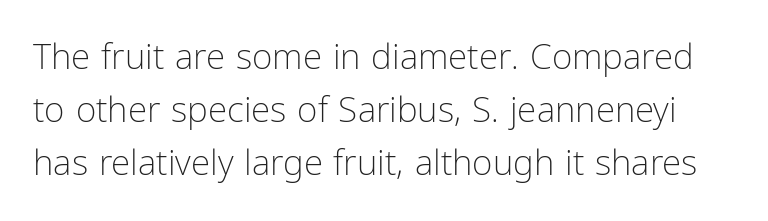
The image shows 35 px light, condensed sans-serif type, upright; set normal line spacing (1.51x), normal letter spacing, not underlined; low stroke contrast and a medium x-height.
